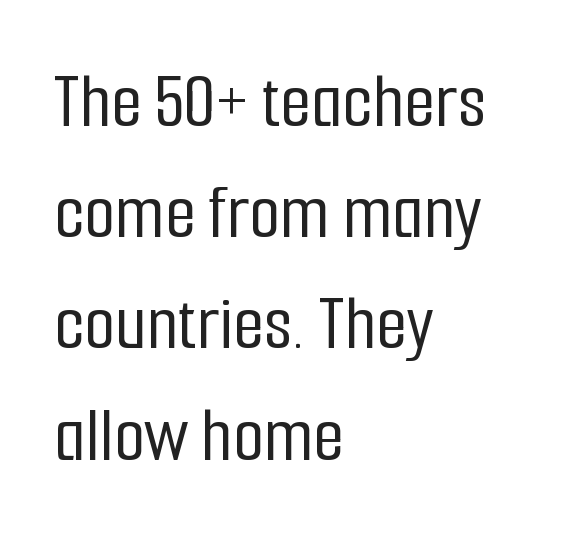
Q: Is the text italic (slanted)? A: No, it is upright.
Q: Is the typeface a serif or a sans-serif typeface? A: Sans-serif.
Q: Is the text underlined? A: No.
Q: How is the paragraph aligned? A: Left-aligned.
Q: Is the spacing between letters normal or unusually wide? A: Normal.
Q: Is the spacing between lines tight, normal or loose? A: Normal.
Q: Width (condensed, normal, or wide)? A: Condensed.
Q: Stroke contrast? A: Low.
Q: x-height? A: Medium.
Q: Monospaced? A: No.
